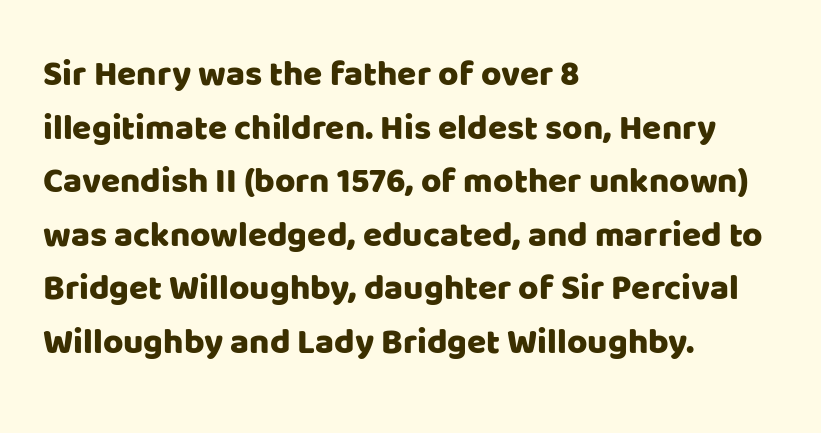
{"serif": "no", "italic": "no", "width": "normal", "stroke_contrast": "low", "x_height": "large", "monospaced": "no", "underline": "no", "align": "left", "line_spacing": "normal", "line_spacing_ratio": 1.53, "letter_spacing": "normal", "letter_spacing_em": 0.0, "glyph_px": 35}
